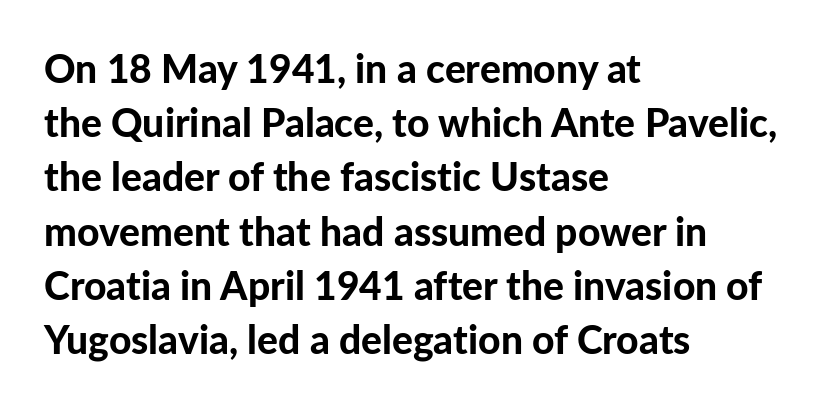
The image shows 39 px bold sans-serif type, upright; set left-aligned, normal line spacing (1.39x), normal letter spacing, not underlined; low stroke contrast and a medium x-height.
